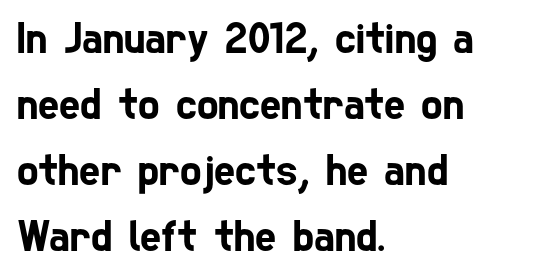
Proportional: the letters do not fall into vertical columns. Spacing between characters is what you'd get straight out of the box. All the whitespace from short lines collects on the right. Clear beneath every line of the passage. Does the leading feel generous? No, just average. Classification — sans serif.
